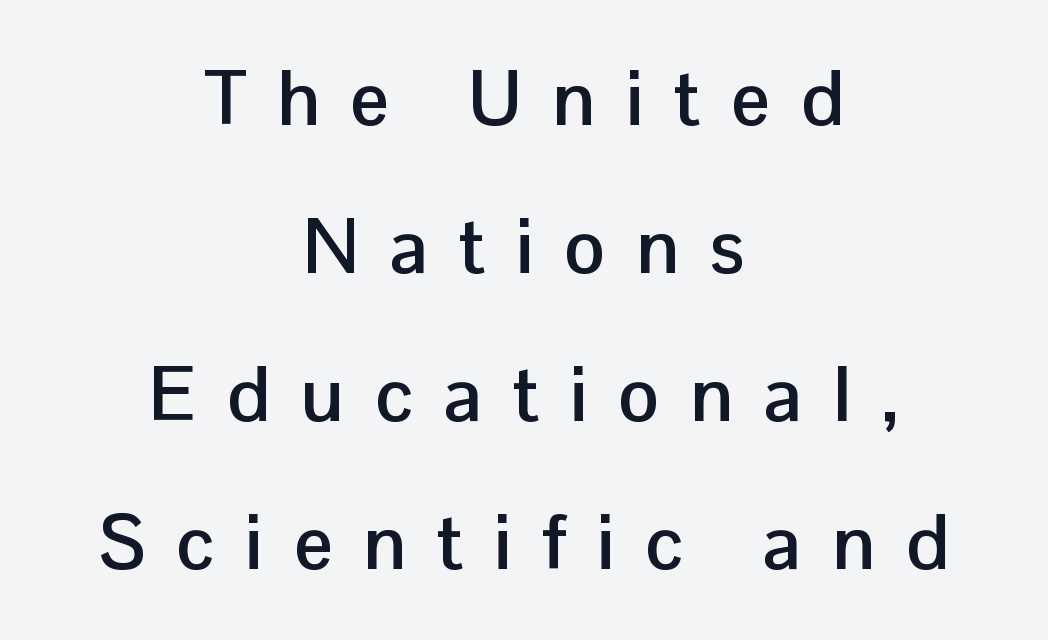
This sample has the flowing, uneven cadence of proportional lettering. One-word summary of the alignment: center. The glyphs are unaccompanied by any horizontal stroke below them. Honestly, the rows look like they've been pulled way apart. Chunky letters — that's bold for sure.
